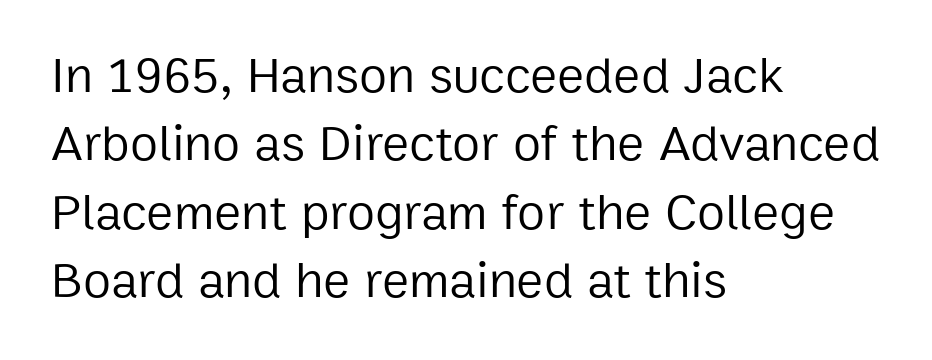
Default kerning and tracking; the words read as compact shapes. This block has exactly the height ordinary leading produces. The letters stand straight up with perfectly vertical stems. Does the copy run flush right? No — it runs flush left. The rendering uses natural spacing where letterforms have individual widths.
